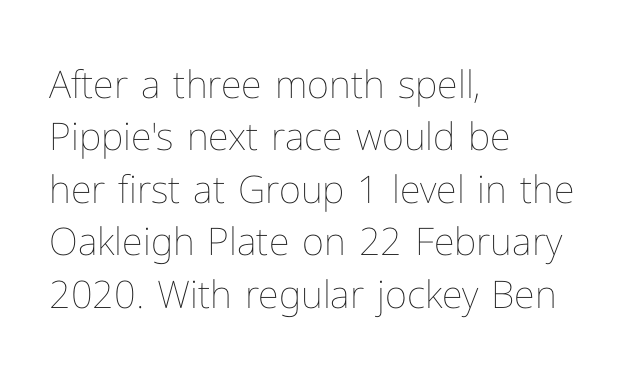
The image shows 38 px thin type, upright; set left-aligned, normal line spacing (1.38x), normal letter spacing, not underlined; low stroke contrast and a medium x-height.
